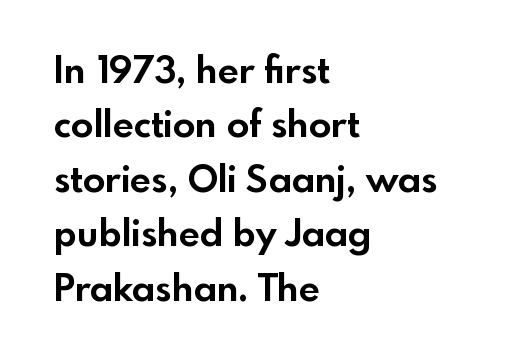
The block of text has a typical density, with ordinary space between rows. Is there any slant? The stems are plumb. The face used here is rendered with its standard letterfit. These lines are rendered in a variable-pitch font. Typesetter's note: full bold, strokes at maximum text heaviness.
